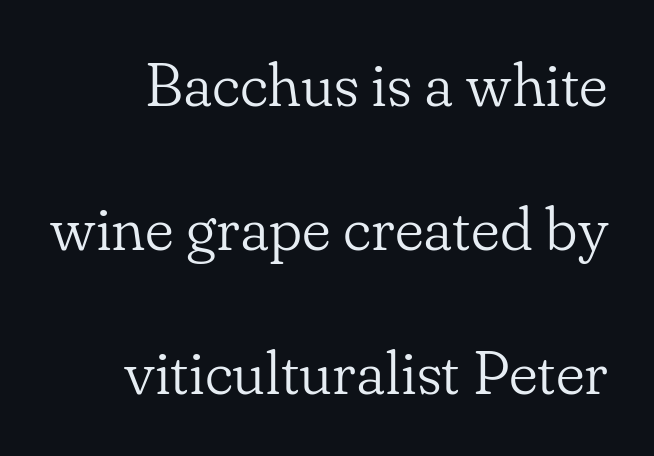
The image shows 61 px light serif type, upright; set loose line spacing (2.36x), normal letter spacing, not underlined; low stroke contrast and a small x-height.
